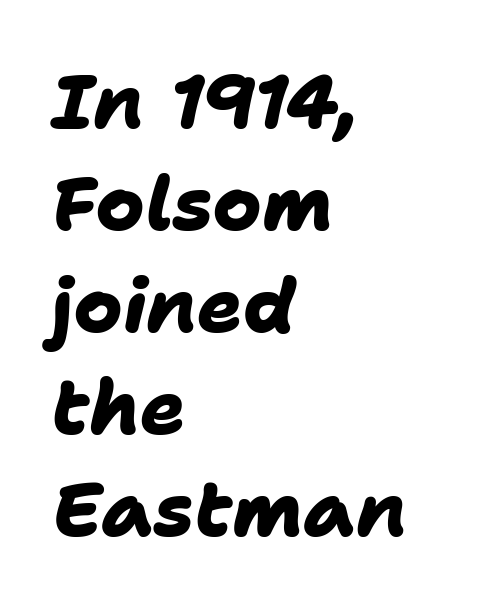
The image shows 75 px heavy sans-serif type; set left-aligned, normal line spacing (1.36x), normal letter spacing, not underlined; low stroke contrast and a medium x-height.
